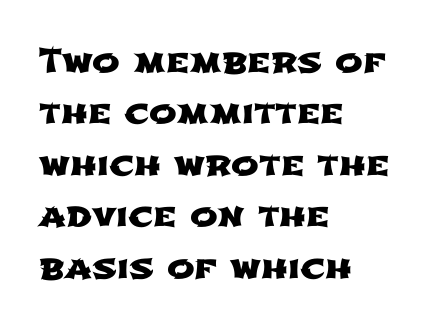
The image shows 33 px wide sans-serif type; set left-aligned, normal line spacing (1.56x), normal letter spacing, not underlined; low stroke contrast and a medium x-height.
